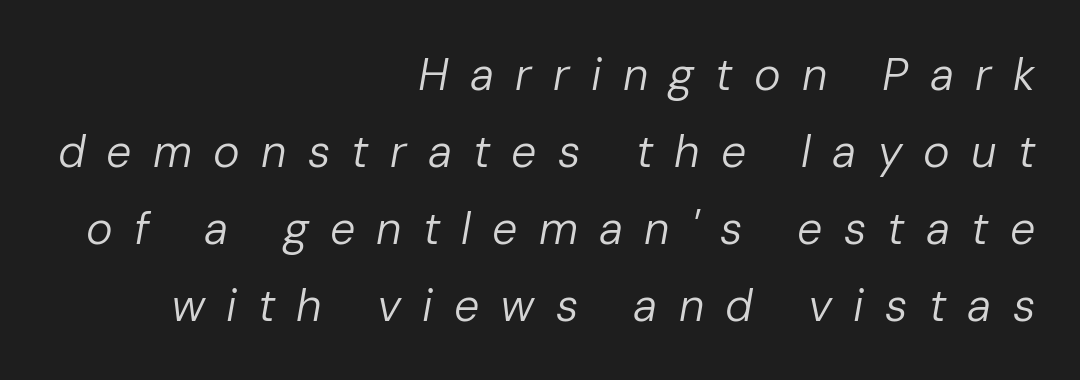
The image shows 45 px regular-weight type, italic (leaning right); set right-aligned, line spacing 1.71x, unusually wide letter spacing (+0.47 em), not underlined; low stroke contrast and a medium x-height.
